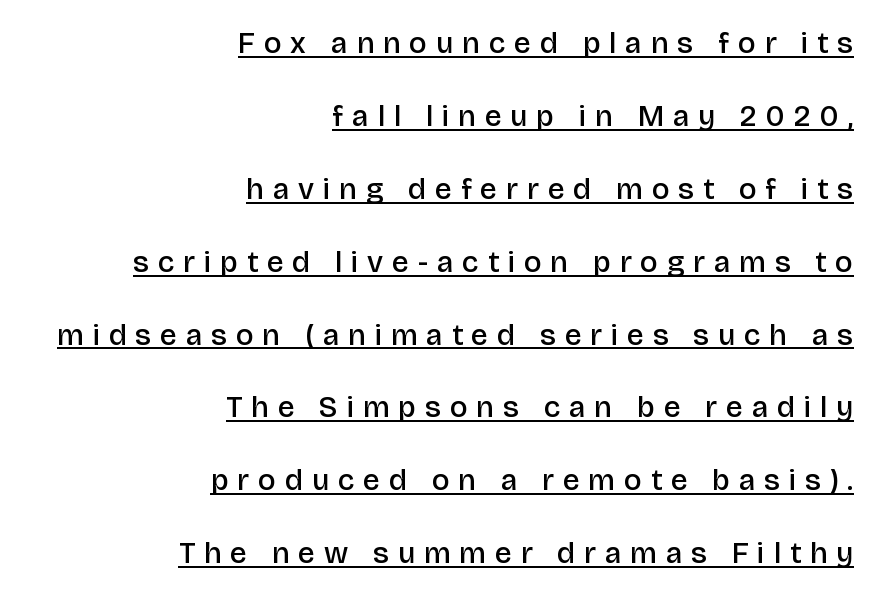
The image shows 30 px semibold sans-serif type, upright; set right-aligned, loose line spacing (2.43x), unusually wide letter spacing (+0.3 em), underlined; low stroke contrast and a large x-height.
